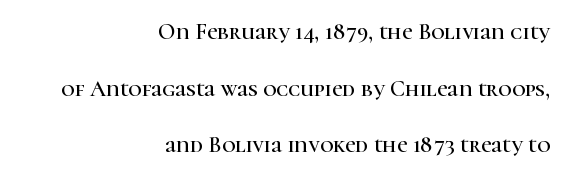
{"italic": "no", "underline": "no", "align": "right", "line_spacing": "loose", "line_spacing_ratio": 2.46, "letter_spacing": "normal", "letter_spacing_em": 0.0, "glyph_px": 23}
